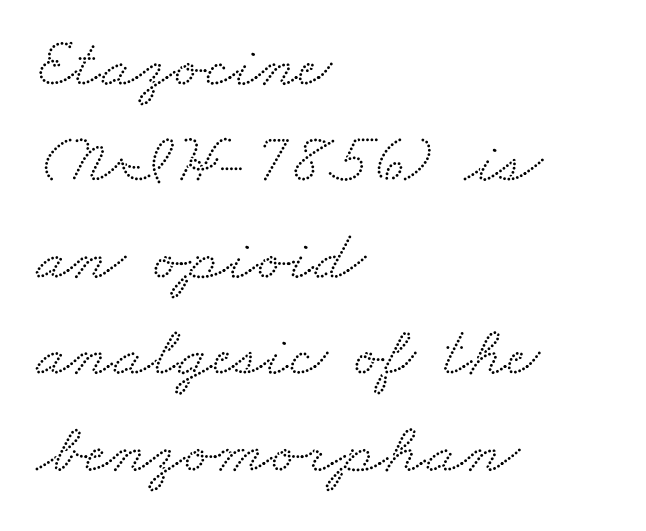
The image shows 72 px wide serif type; set left-aligned, normal line spacing (1.34x), normal letter spacing, not underlined; medium stroke contrast and a small x-height.
